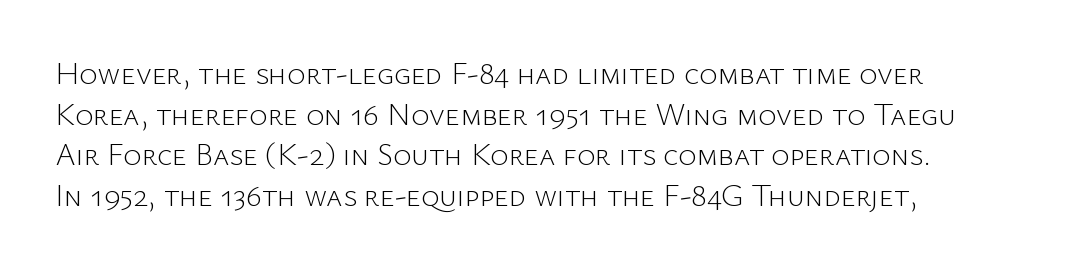
{"serif": "no", "italic": "no", "bold": "no", "weight": "light", "width": "normal", "stroke_contrast": "low", "x_height": "medium", "monospaced": "no", "underline": "no", "line_spacing": "normal", "line_spacing_ratio": 1.31, "letter_spacing": "normal", "letter_spacing_em": 0.0, "glyph_px": 31}
